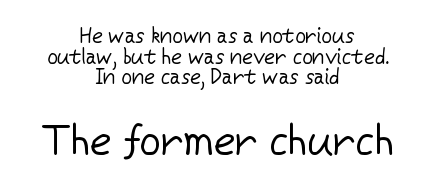
Weight class: somewhere from thin through regular. Each letter keeps its own natural width here, so spacing adapts to shape. The face used here appears at its bigger size in the lower chunk. Type style note: lacks serifs. In terms of posture, this sample is upright.
